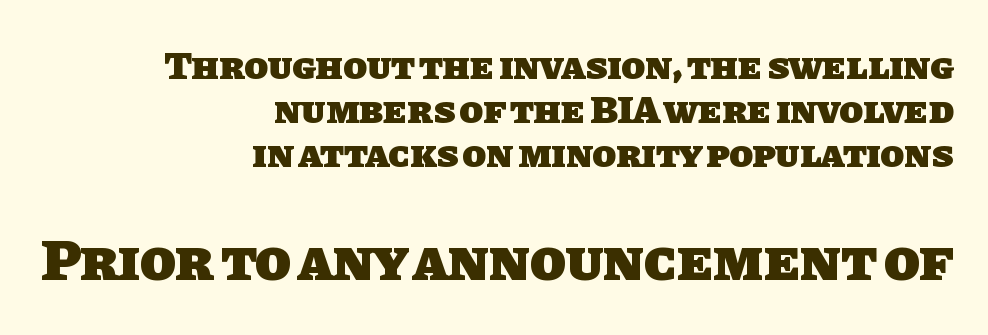
{"serif": "no", "bold": "yes", "weight": "heavy", "width": "normal", "stroke_contrast": "low", "x_height": "large", "monospaced": "no", "underline": "no", "align": "right", "line_spacing": "tight", "line_spacing_ratio": 1.13, "letter_spacing": "normal", "letter_spacing_em": 0.0, "larger_block": "second", "size_ratio": 1.51, "glyph_px": 59}
